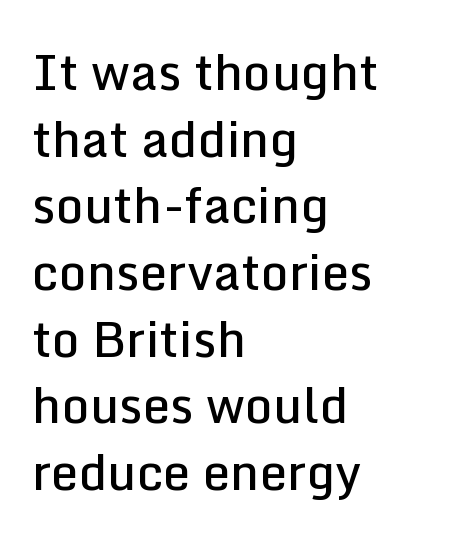
Q: Is the text bold? A: Semi-bold.
Q: Is the text italic (slanted)? A: No, it is upright.
Q: Is the typeface a serif or a sans-serif typeface? A: Sans-serif.
Q: Is the text underlined? A: No.
Q: How is the paragraph aligned? A: Left-aligned.
Q: Is the spacing between letters normal or unusually wide? A: Normal.
Q: Is the spacing between lines tight, normal or loose? A: Normal.
Q: Width (condensed, normal, or wide)? A: Normal.
Q: Stroke contrast? A: Low.
Q: x-height? A: Medium.
Q: Monospaced? A: No.
